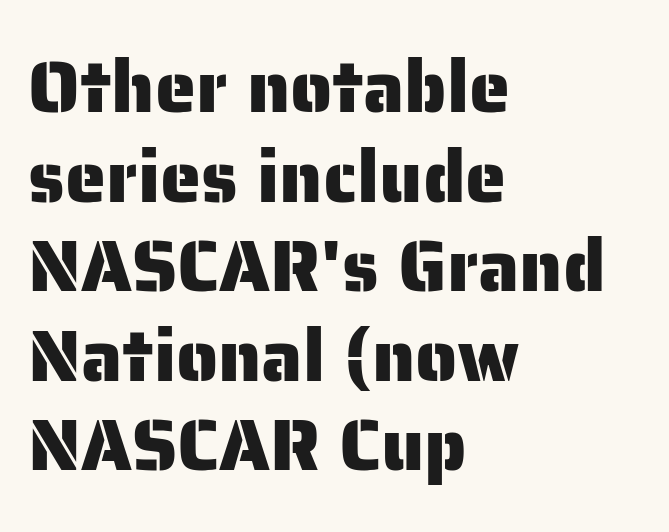
{"serif": "no", "italic": "no", "width": "normal", "stroke_contrast": "low", "x_height": "medium", "monospaced": "no", "underline": "no", "align": "left", "line_spacing_ratio": 1.21, "letter_spacing": "normal", "letter_spacing_em": 0.0, "glyph_px": 74}
